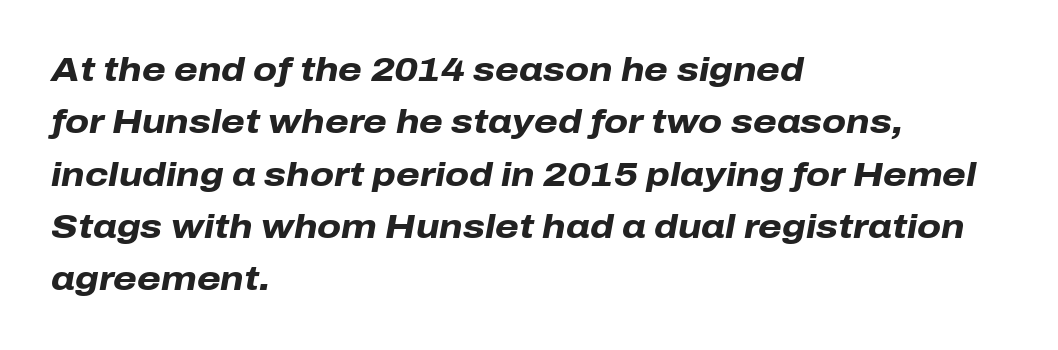
{"italic": "yes", "lean": "right", "slant_degrees": 10, "bold": "yes", "weight": "heavy", "width": "normal", "stroke_contrast": "low", "x_height": "medium", "monospaced": "no", "underline": "no", "align": "left", "line_spacing": "normal", "line_spacing_ratio": 1.54, "letter_spacing": "normal", "letter_spacing_em": 0.0, "glyph_px": 34}
